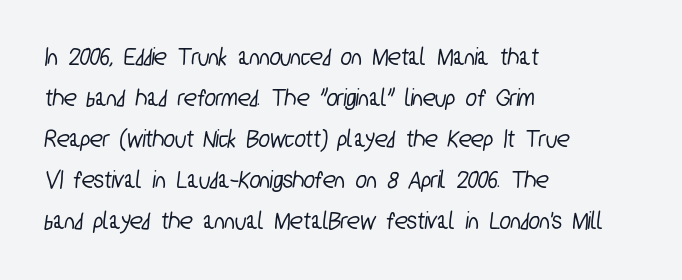
Q: Is the text underlined? A: No.
Q: How is the paragraph aligned? A: Left-aligned.
Q: Is the spacing between letters normal or unusually wide? A: Normal.
Q: Is the spacing between lines tight, normal or loose? A: Normal.
